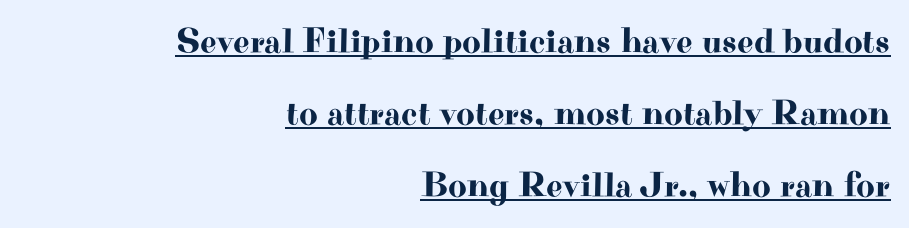
Q: Is the text italic (slanted)? A: No, it is upright.
Q: Is the typeface a serif or a sans-serif typeface? A: Serif.
Q: Is the text underlined? A: Yes.
Q: How is the paragraph aligned? A: Right-aligned.
Q: Is the spacing between letters normal or unusually wide? A: Normal.
Q: Is the spacing between lines tight, normal or loose? A: Loose.
Q: Width (condensed, normal, or wide)? A: Wide.
Q: Stroke contrast? A: High.
Q: x-height? A: Small.
Q: Monospaced? A: No.
